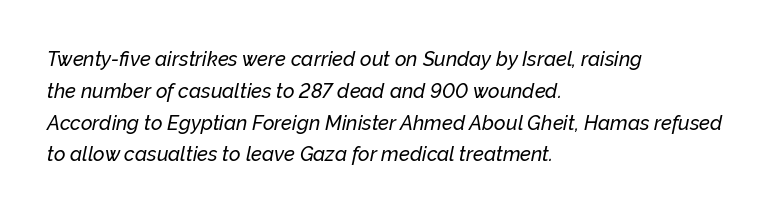
{"italic": "yes", "lean": "right", "slant_degrees": 12, "underline": "no", "align": "left", "line_spacing": "normal", "line_spacing_ratio": 1.59, "letter_spacing": "normal", "letter_spacing_em": 0.0, "glyph_px": 20}
